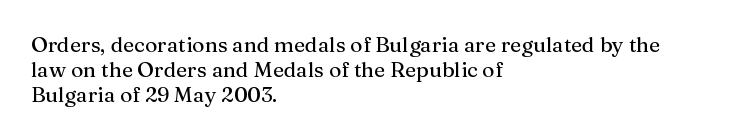
The image shows 21 px text type, upright; set left-aligned, line spacing 1.2x, normal letter spacing, not underlined.
